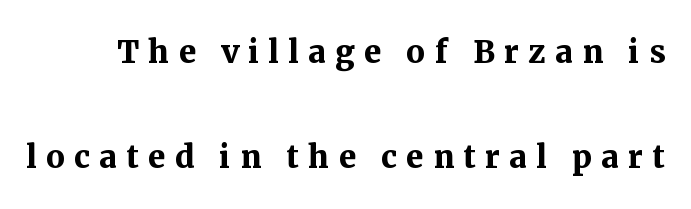
{"serif": "yes", "italic": "no", "bold": "yes", "weight": "semibold", "width": "normal", "stroke_contrast": "medium", "x_height": "medium", "monospaced": "no", "underline": "no", "line_spacing": "loose", "line_spacing_ratio": 2.49, "letter_spacing": "wide", "letter_spacing_em": 0.22, "glyph_px": 42}
